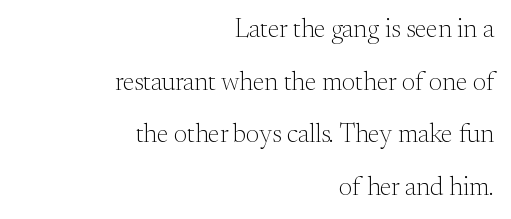
Beneath every word, the page is bare. The rendering uses a large line-height, opening up the rows. Is the stroke heavy? The answer is a plain regular-or-lighter. Characters follow at the spacing the type designer built in. Compared with a flush-left layout, this one pins lines to the opposite, right side.
